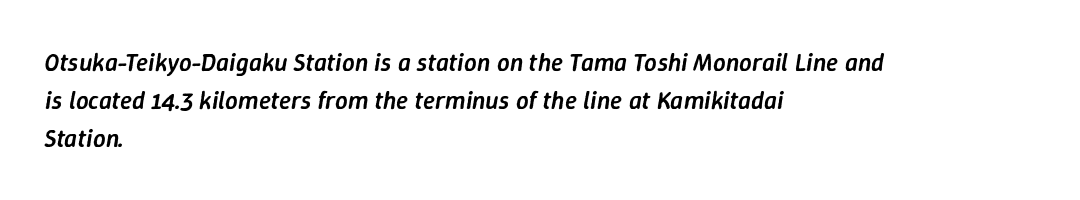
{"italic": "yes", "lean": "right", "slant_degrees": 9, "bold": "semi", "underline": "no", "align": "left", "line_spacing": "normal", "line_spacing_ratio": 1.52, "letter_spacing": "normal", "letter_spacing_em": 0.0, "glyph_px": 25}
